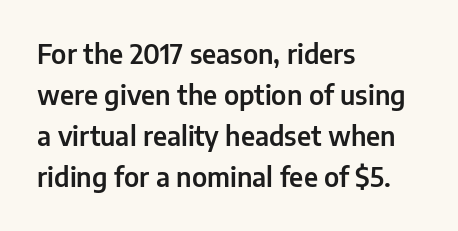
{"italic": "no", "underline": "no", "align": "left", "line_spacing": "normal", "line_spacing_ratio": 1.58, "letter_spacing": "normal", "letter_spacing_em": 0.0, "glyph_px": 26}
